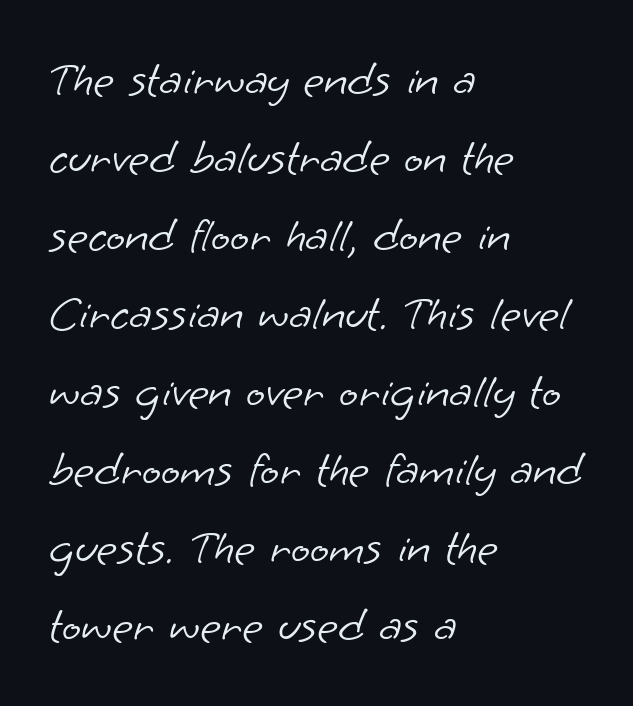
Do the characters align in a grid? No, the font is proportional. The space between consecutive lines is moderate. The passage shown has conventional tracking throughout. Look at the bottom of the vertical strokes: they stop flat, with no serifs. Type without underlining.
